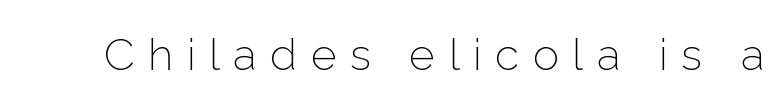
{"serif": "no", "italic": "no", "bold": "no", "weight": "light", "width": "normal", "stroke_contrast": "low", "x_height": "medium", "monospaced": "no", "underline": "no", "letter_spacing": "wide", "letter_spacing_em": 0.31, "glyph_px": 44}
